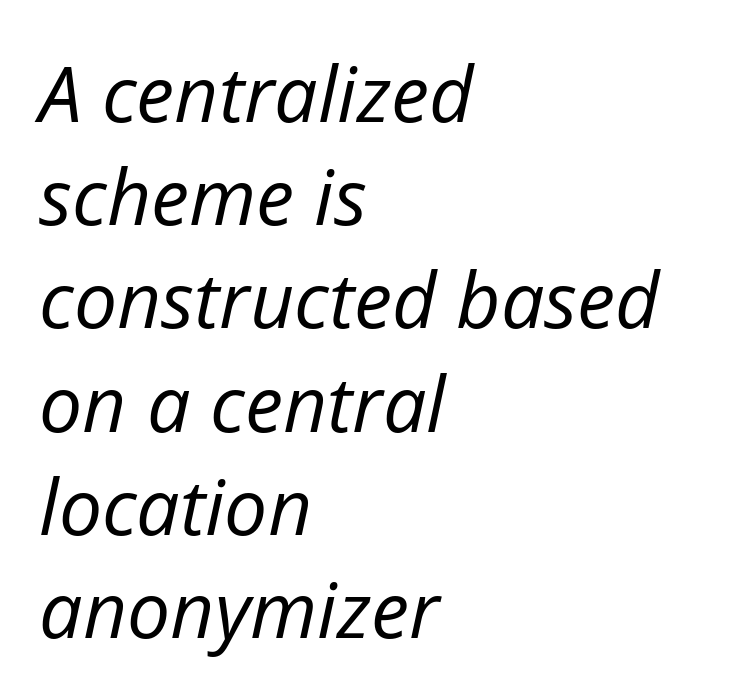
Just letters on the line, the space beneath them empty. These lines are set flush left with a ragged right edge. A normal amount of white space separates one row of letters from the next. In terms of posture, this sample is oblique. Unbolded letterforms with no extra heft. Is the letter spacing exaggerated? No — it looks like the ordinary default.
